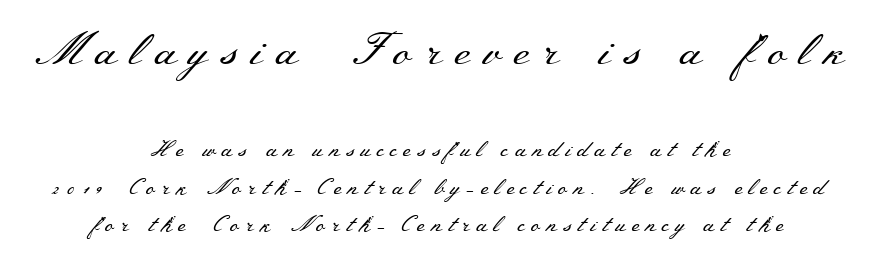
Weight: regular or lighter. The setting favours the middle, as headings and verse often do. Tracking value appears strongly positive — letters spread wide. Regular leading.
